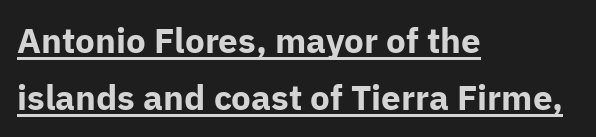
The image shows 35 px bold sans-serif type, upright; set left-aligned, normal line spacing (1.62x), normal letter spacing, underlined; low stroke contrast and a medium x-height.
